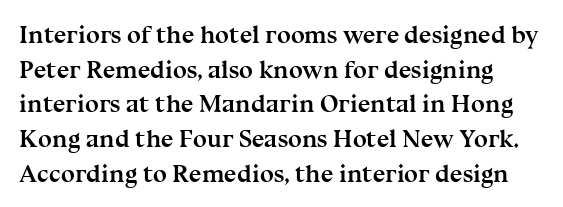
In terms of weight, the rendering is a true, heavy bold. Descenders are the only things crossing below the line. These lines sit exactly where default settings would place them. These lines were composed using upright roman letters. Standard letterfit; no display-style spreading of the glyphs.
